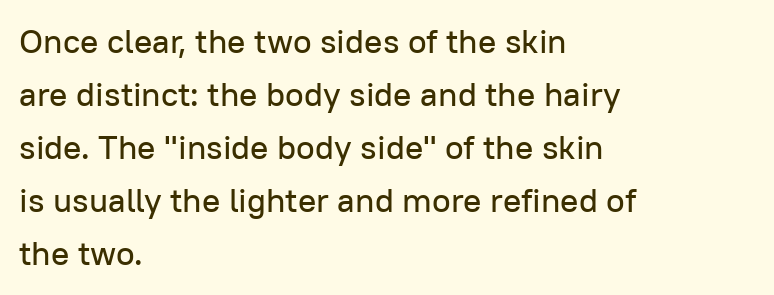
The image shows 34 px sans-serif type, upright; set left-aligned, normal line spacing (1.56x), normal letter spacing, not underlined; low stroke contrast and a medium x-height.
